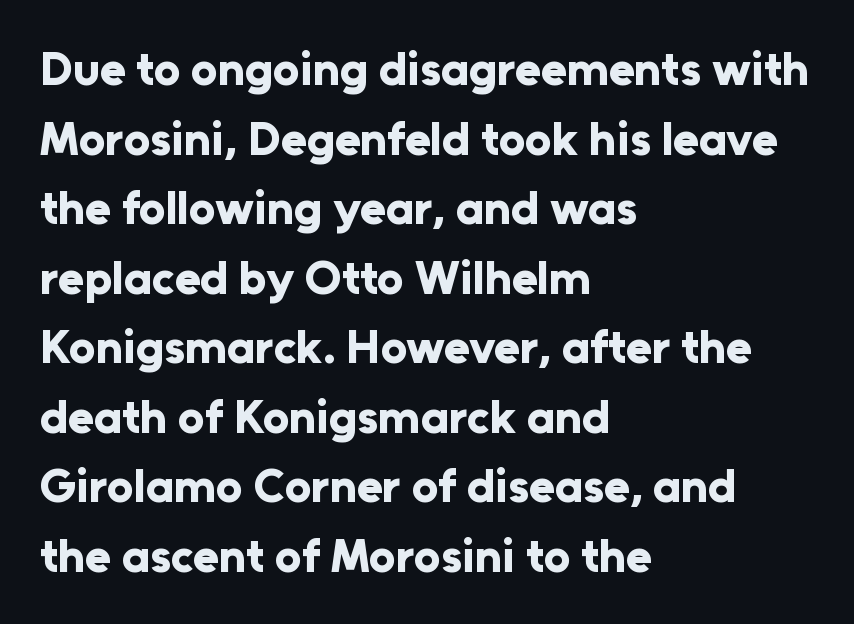
{"serif": "no", "italic": "no", "bold": "yes", "weight": "bold", "width": "normal", "stroke_contrast": "low", "x_height": "medium", "monospaced": "no", "underline": "no", "align": "left", "line_spacing": "normal", "line_spacing_ratio": 1.48, "letter_spacing": "normal", "letter_spacing_em": 0.0, "glyph_px": 47}
